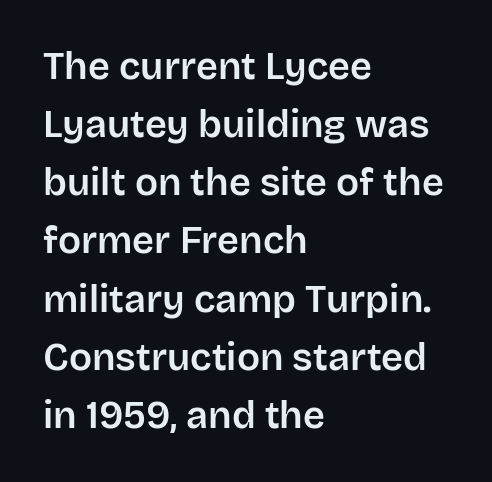
{"serif": "no", "italic": "no", "width": "normal", "stroke_contrast": "low", "x_height": "large", "monospaced": "no", "underline": "no", "align": "left", "line_spacing": "normal", "line_spacing_ratio": 1.53, "letter_spacing": "normal", "letter_spacing_em": 0.0, "glyph_px": 38}
